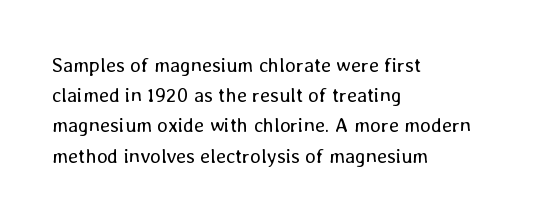
What stands out about the letter spacing? Nothing — it is the standard amount. The axis of the letterforms is exactly vertical. Check the space under the baseline: it is left empty. Evenly set lines give the paragraph a standard silhouette.
